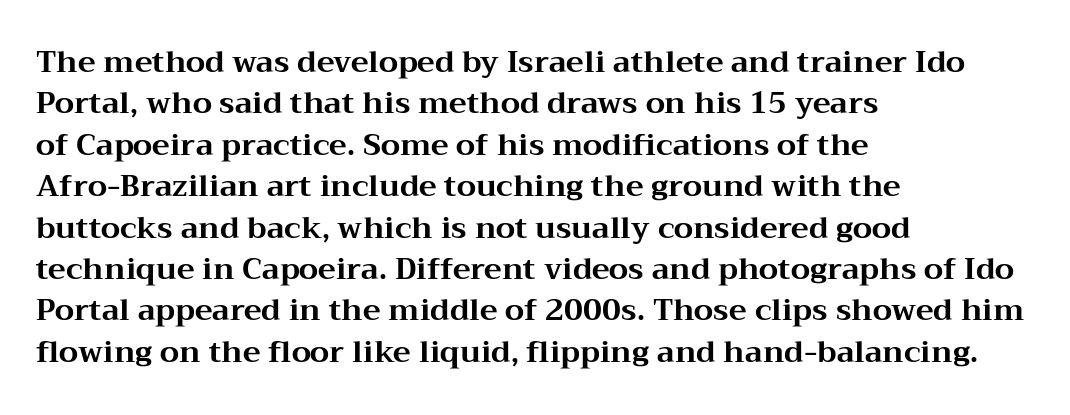
The image shows 30 px bold, wide serif type, upright; set left-aligned, normal line spacing (1.38x), normal letter spacing, not underlined; medium stroke contrast and a medium x-height.
